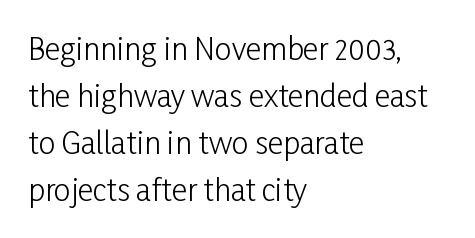
The image shows 30 px light, condensed sans-serif type, upright; set left-aligned, normal line spacing (1.57x), normal letter spacing, not underlined; low stroke contrast and a medium x-height.
